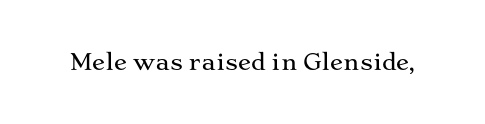
Tall strokes in this sample are plumb rather than angled. Short note: letters normally spaced. Lines of text with bare space underneath.
